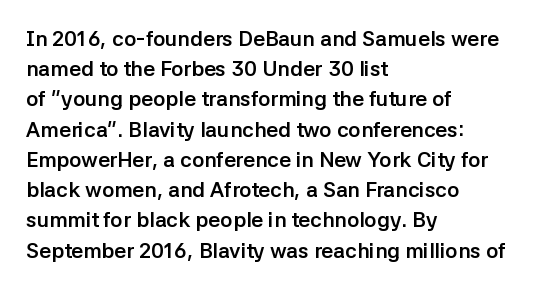
Emphasis by weight is at full strength: bold. Compared with typical body copy, the letter spacing here is the same. The passage shown is not underscored anywhere. Each new line begins a customary step beneath the previous one.
